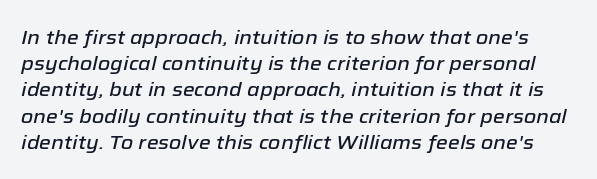
The face used here is rendered with its standard letterfit. Regarding leading, the lines here are spaced in the standard way. The text carries the slant typical of an italic or oblique font. Nobody drew a line under any word here.
